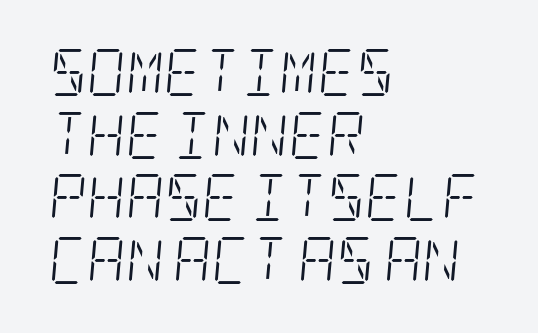
{"serif": "yes", "italic": "yes", "lean": "right", "slant_degrees": 5, "bold": "no", "weight": "light", "width": "condensed", "stroke_contrast": "low", "x_height": "large", "underline": "no", "align": "left", "line_spacing": "normal", "line_spacing_ratio": 1.33, "letter_spacing": "normal", "letter_spacing_em": 0.0, "glyph_px": 47}
